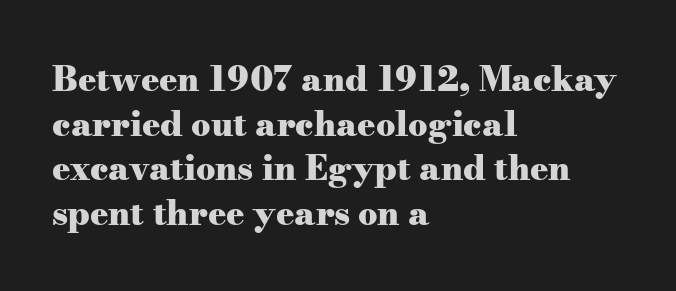
The image shows 34 px heavy, wide serif type, upright; set left-aligned, normal line spacing (1.31x), normal letter spacing, not underlined; medium stroke contrast and a small x-height.
